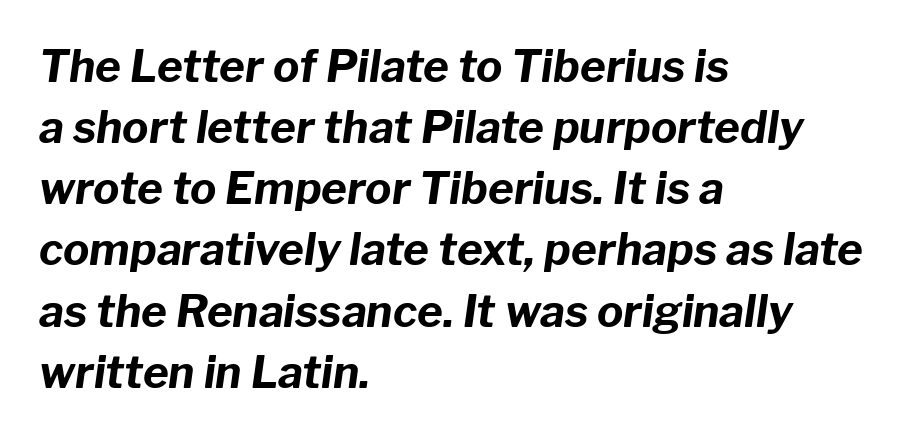
Does the copy run flush right? No — it runs flush left. Honestly, the letter spacing is just normal — you wouldn't notice it. A dark, heavy texture on the line: the type is bold. This sample keeps an unexceptional amount of space between lines.
